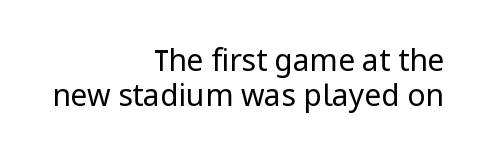
The image shows 30 px regular-weight sans-serif type, upright; set right-aligned, line spacing 1.18x, normal letter spacing, not underlined; low stroke contrast and a medium x-height.
